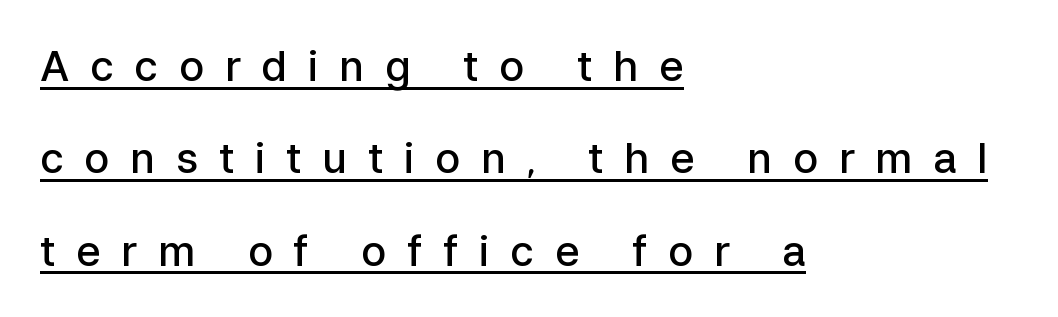
The rendering uses natural spacing where letterforms have individual widths. You can see a thin bar hugging the bottom of the glyphs. Weight check: semibold — heavier than regular, not quite bold. Layout note: lines flush left. Is there any slant? The stems are plumb.
